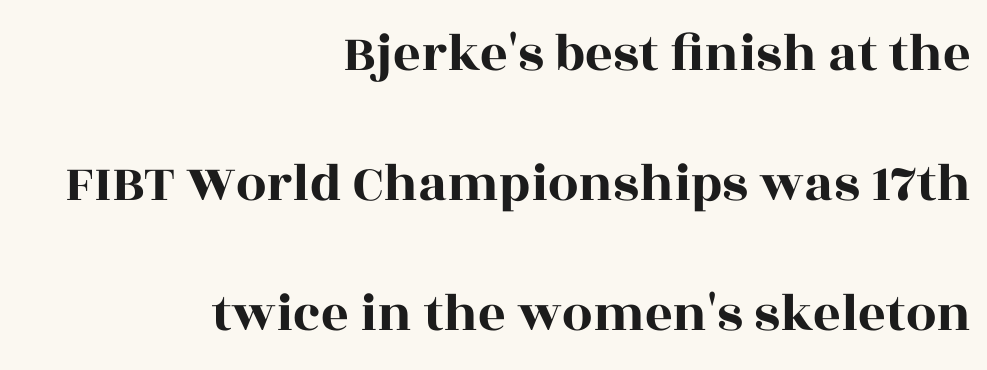
The image shows 54 px wide serif type, upright; set right-aligned, loose line spacing (2.41x), normal letter spacing, not underlined; a large x-height.
